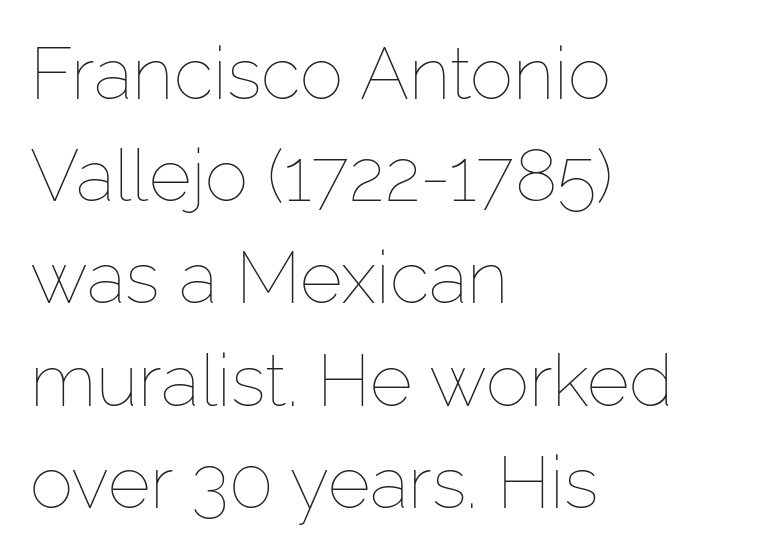
The image shows 73 px thin type, upright; set left-aligned, normal line spacing (1.4x), normal letter spacing, not underlined; low stroke contrast and a medium x-height.
